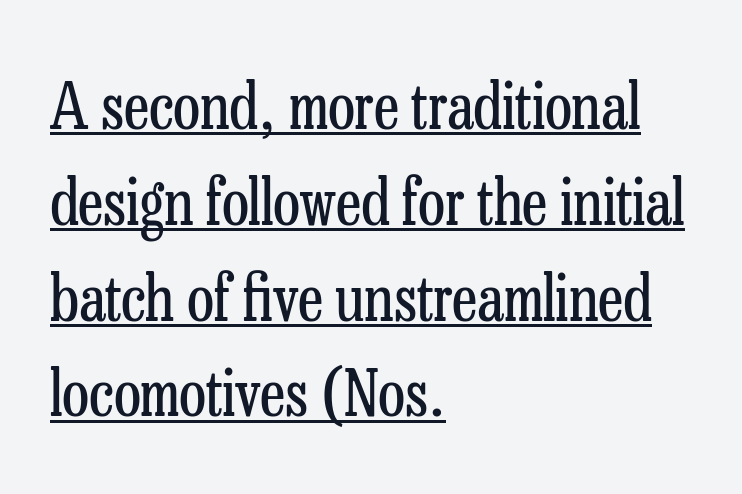
{"serif": "yes", "italic": "no", "bold": "no", "weight": "regular", "width": "condensed", "stroke_contrast": "low", "x_height": "medium", "monospaced": "no", "underline": "yes", "align": "left", "line_spacing": "normal", "line_spacing_ratio": 1.52, "letter_spacing": "normal", "letter_spacing_em": 0.0, "glyph_px": 63}
